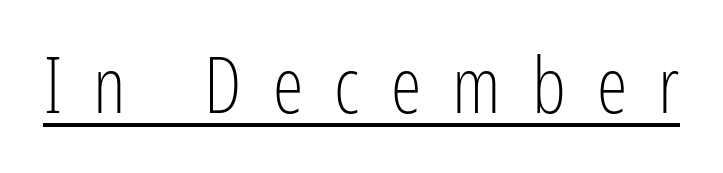
Q: Is the text bold? A: No.
Q: Is the text italic (slanted)? A: No, it is upright.
Q: Is the typeface a serif or a sans-serif typeface? A: Sans-serif.
Q: Is the text underlined? A: Yes.
Q: Is the spacing between letters normal or unusually wide? A: Unusually wide.
Q: Width (condensed, normal, or wide)? A: Condensed.
Q: Stroke contrast? A: Low.
Q: x-height? A: Medium.
Q: Monospaced? A: No.
